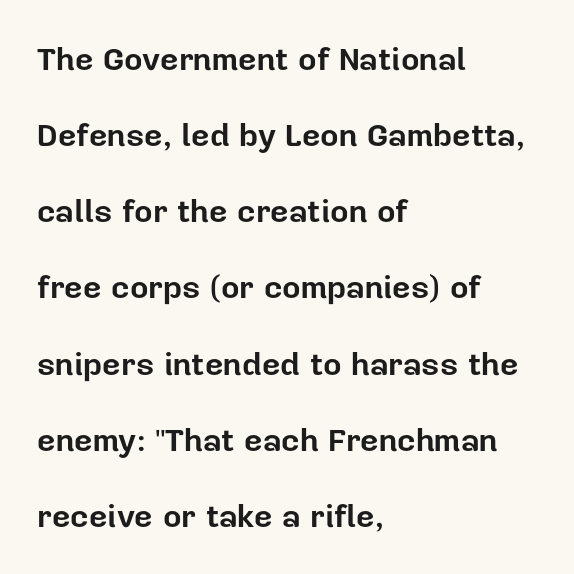
Q: Is the text bold? A: Yes.
Q: Is the text italic (slanted)? A: No, it is upright.
Q: Is the typeface a serif or a sans-serif typeface? A: Sans-serif.
Q: Is the text underlined? A: No.
Q: How is the paragraph aligned? A: Left-aligned.
Q: Is the spacing between letters normal or unusually wide? A: Normal.
Q: Is the spacing between lines tight, normal or loose? A: Loose.
Q: Width (condensed, normal, or wide)? A: Normal.
Q: Stroke contrast? A: Low.
Q: x-height? A: Medium.
Q: Monospaced? A: No.
